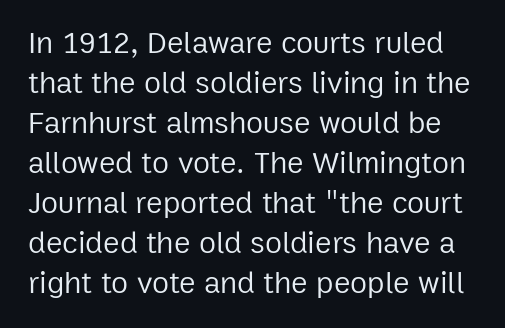
The image shows 31 px regular-weight sans-serif type, upright; set normal line spacing (1.29x), normal letter spacing, not underlined; low stroke contrast and a medium x-height.
